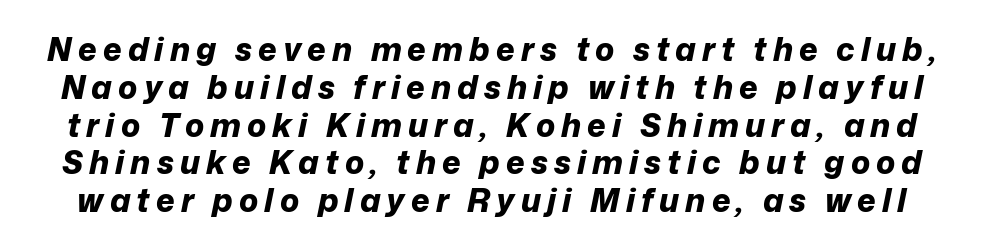
The image shows 32 px bold type, italic (leaning right); set line spacing 1.18x, not underlined; low stroke contrast and a medium x-height.
